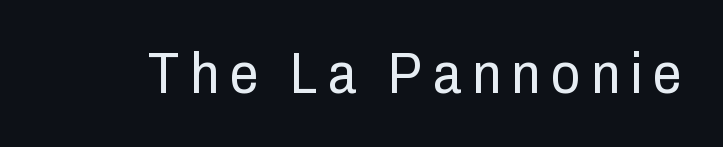
The passage shown is not underscored anywhere. These lines are rendered in a variable-pitch font. Check where the strokes stop: nothing finishes them off — pure sans. You can tell it's not italic because the verticals are truly vertical. The letterforms sit at book weight or below.
